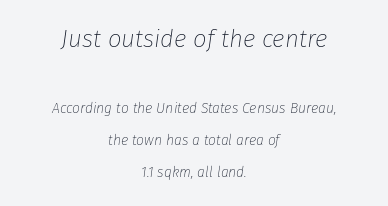
{"italic": "yes", "lean": "right", "slant_degrees": 8, "bold": "no", "underline": "no", "align": "center", "line_spacing": "loose", "line_spacing_ratio": 2.31, "letter_spacing": "normal", "letter_spacing_em": 0.0, "larger_block": "first", "size_ratio": 1.71, "glyph_px": 24}
